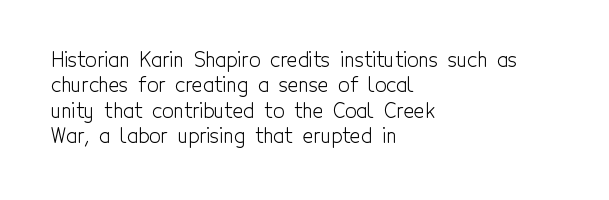
Q: Is the text bold? A: No.
Q: Is the text italic (slanted)? A: No, it is upright.
Q: Is the text underlined? A: No.
Q: How is the paragraph aligned? A: Left-aligned.
Q: Is the spacing between letters normal or unusually wide? A: Normal.
Q: Is the spacing between lines tight, normal or loose? A: Normal.
